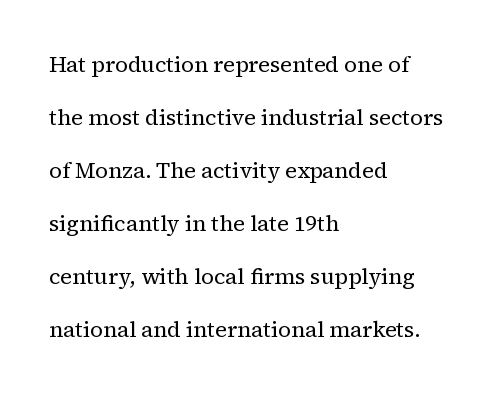
{"italic": "no", "bold": "no", "underline": "no", "align": "left", "line_spacing": "loose", "line_spacing_ratio": 2.41, "letter_spacing": "normal", "letter_spacing_em": 0.0, "glyph_px": 22}
